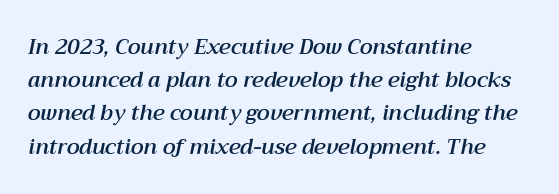
Honestly, there is no underline to notice here at all. The type is set solid horizontally, with unmodified tracking. It's the slanting kind of type. Normally led — the rows are evenly, conventionally spaced. Typeset ragged right — the left edge is the straight one.
